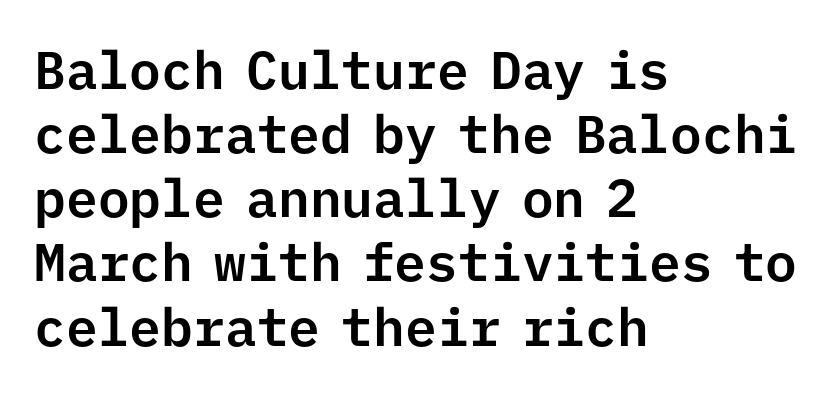
Q: Is the text italic (slanted)? A: No, it is upright.
Q: Is the typeface a serif or a sans-serif typeface? A: Sans-serif.
Q: Is the text underlined? A: No.
Q: How is the paragraph aligned? A: Left-aligned.
Q: Is the spacing between letters normal or unusually wide? A: Normal.
Q: Width (condensed, normal, or wide)? A: Normal.
Q: Stroke contrast? A: Low.
Q: x-height? A: Medium.
Q: Monospaced? A: Yes.
